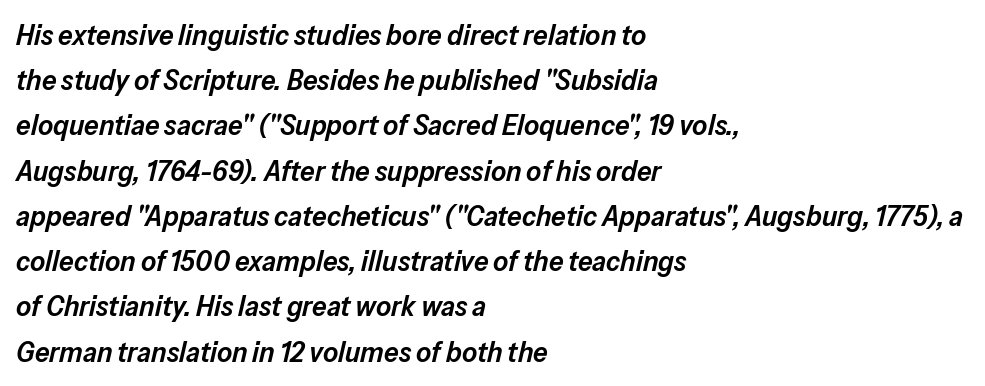
Q: Is the text bold? A: Semi-bold.
Q: Is the text italic (slanted)? A: Yes, it leans right by about 13 degrees.
Q: Is the text underlined? A: No.
Q: How is the paragraph aligned? A: Left-aligned.
Q: Is the spacing between letters normal or unusually wide? A: Normal.
Q: Is the spacing between lines tight, normal or loose? A: Normal.
Q: Width (condensed, normal, or wide)? A: Normal.
Q: Stroke contrast? A: Low.
Q: x-height? A: Medium.
Q: Monospaced? A: No.
